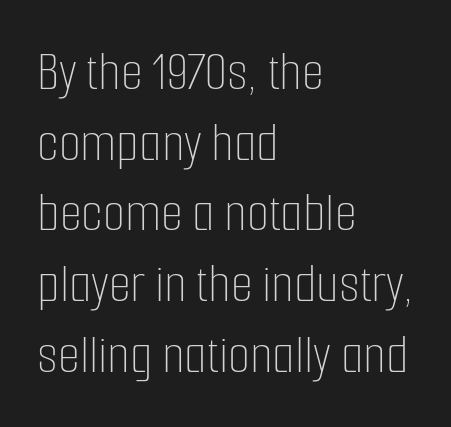
{"italic": "no", "bold": "no", "weight": "thin", "width": "condensed", "stroke_contrast": "low", "x_height": "medium", "monospaced": "no", "underline": "no", "align": "left", "line_spacing_ratio": 1.24, "letter_spacing": "normal", "letter_spacing_em": 0.0, "glyph_px": 57}
